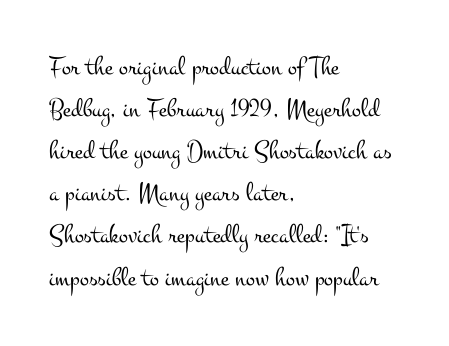
{"bold": "no", "underline": "no", "align": "left", "line_spacing": "normal", "line_spacing_ratio": 1.56, "letter_spacing": "normal", "letter_spacing_em": 0.0, "glyph_px": 27}
